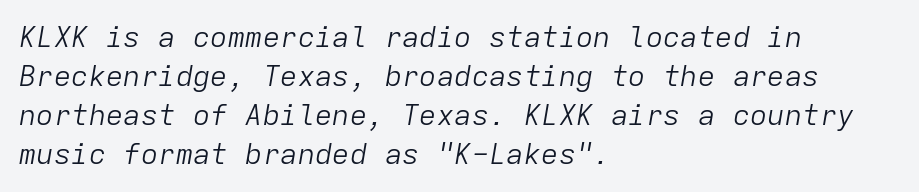
The paragraph shown leans on its left margin. The cut favours lightness, reaching ordinary text weight at its darkest. The letterforms sit shoulder to shoulder at normal distance. Notice how the stems are inclined rather than vertical — that's the hallmark of italics.
